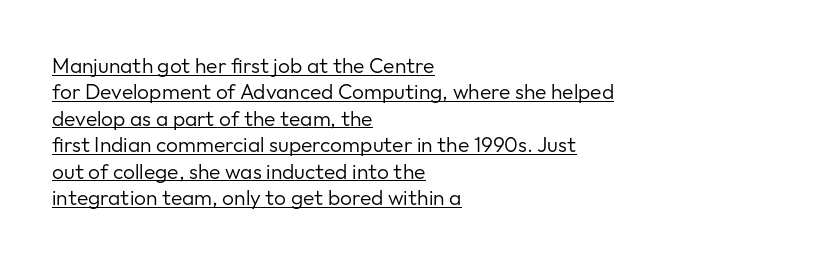
The image shows 21 px text type, upright; set left-aligned, normal line spacing (1.26x), normal letter spacing, underlined.
